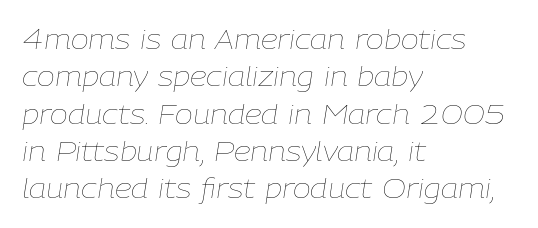
Q: Is the text bold? A: No.
Q: Is the text italic (slanted)? A: Yes, it leans right by about 9 degrees.
Q: Is the text underlined? A: No.
Q: How is the paragraph aligned? A: Left-aligned.
Q: Is the spacing between letters normal or unusually wide? A: Normal.
Q: Is the spacing between lines tight, normal or loose? A: Normal.
